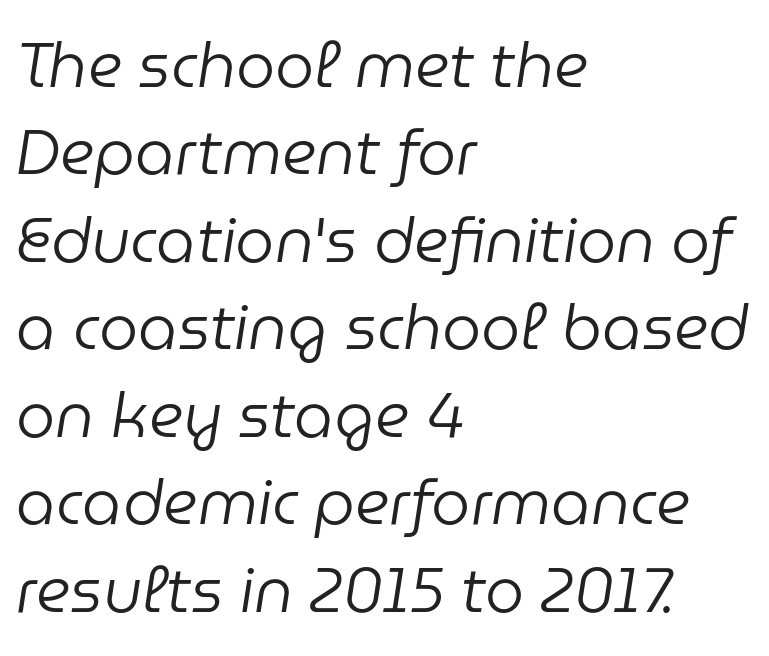
No letter is thick-stroked: the sample isn't bold. Proportional: the letters do not fall into vertical columns. The designer left line spacing at the default. Has an underline been added? It has not.
